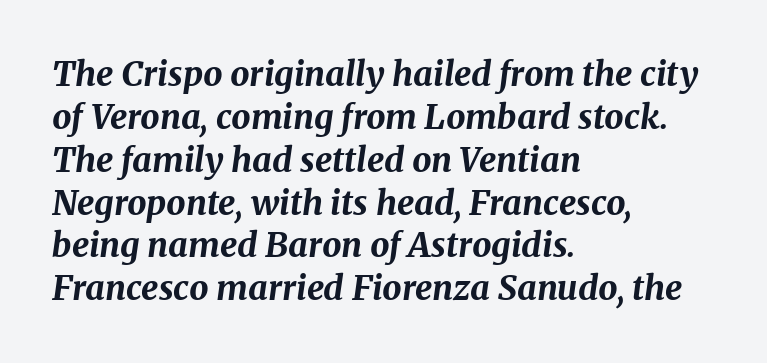
Underlining? Definitely not there. The passage shown leans; its letterforms are oblique. In terms of letterspacing, this is plain default setting. The face used here is proportionally spaced, like ordinary book or web type.
